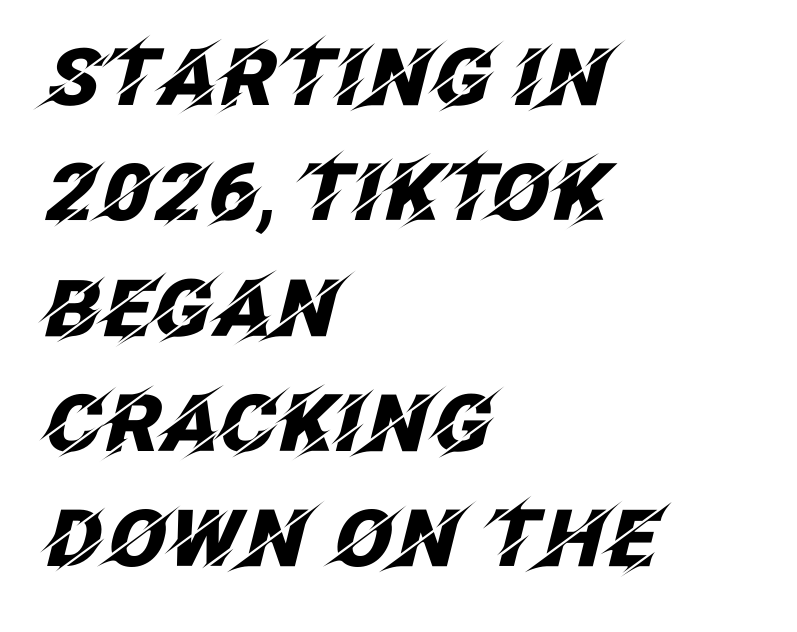
Each line starts at the same left margin while the right side varies. The typesetting leans heavy: a genuine bold. Do the characters align in a grid? No, the font is proportional. Letter spacing: default. Style check: oblique. The glyphs are unaccompanied by any horizontal stroke below them.
